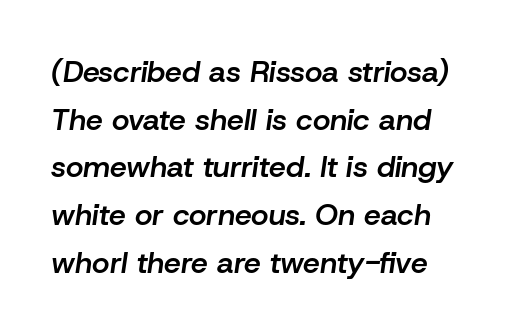
Q: Is the text bold? A: Semi-bold.
Q: Is the text italic (slanted)? A: Yes, it leans right by about 8 degrees.
Q: Is the text underlined? A: No.
Q: Is the spacing between letters normal or unusually wide? A: Normal.
Q: Is the spacing between lines tight, normal or loose? A: Normal.
Q: Width (condensed, normal, or wide)? A: Normal.
Q: Stroke contrast? A: Low.
Q: x-height? A: Medium.
Q: Monospaced? A: No.
